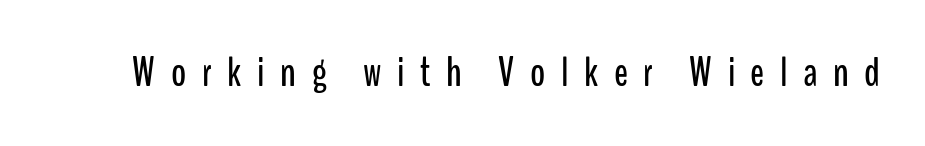
The image shows 41 px condensed sans-serif type, upright; set unusually wide letter spacing (+0.38 em), not underlined; low stroke contrast and a medium x-height.
